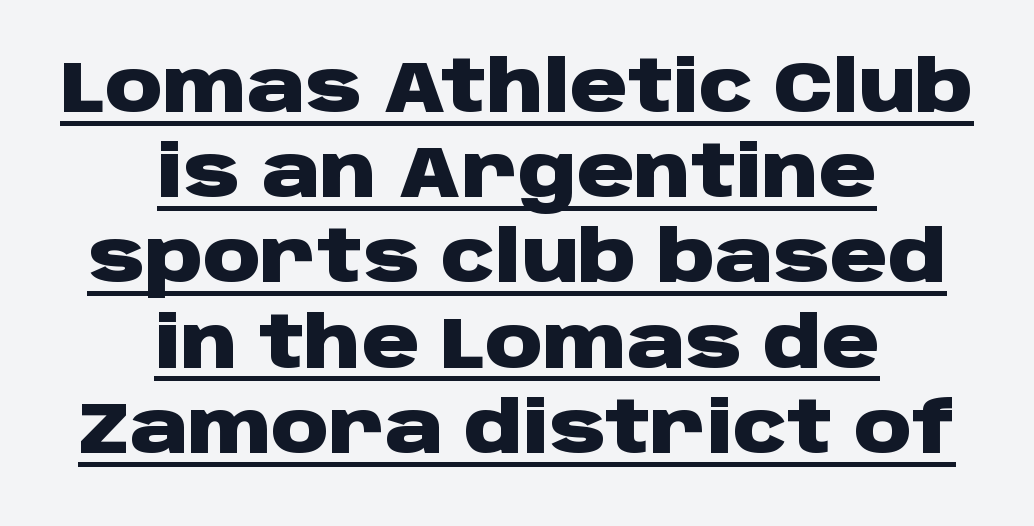
Weight: bold. This is roman type, the default non-slanted kind. Layout note: lines centered. Descenders here cross a horizontal rule under the line. Do the characters align in a grid? No, the font is proportional. Spacing between characters is what you'd get straight out of the box.
